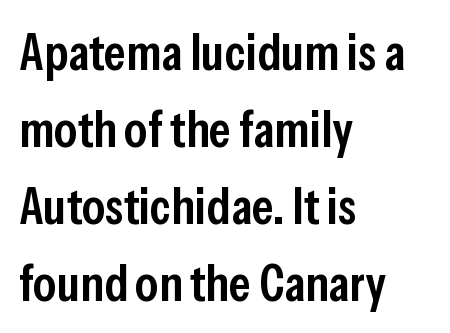
The image shows 52 px semibold, condensed sans-serif type, upright; set left-aligned, normal line spacing (1.48x), normal letter spacing, not underlined; low stroke contrast and a medium x-height.
